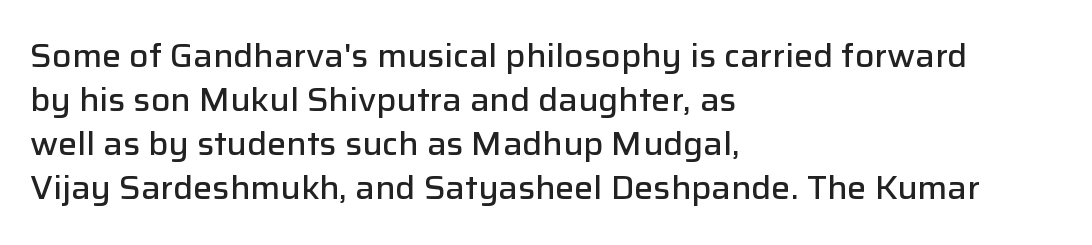
You could call the tracking neutral — neither tight nor loose. The rendering uses a semibold face; strokes are thickened but not to full bold. How would I describe the line gaps? Plain and ordinary. The rendering anchors every line to the left-hand side. The letters advance in unequal steps, a hallmark of proportional type. The type sits square on the baseline with zero lean.
